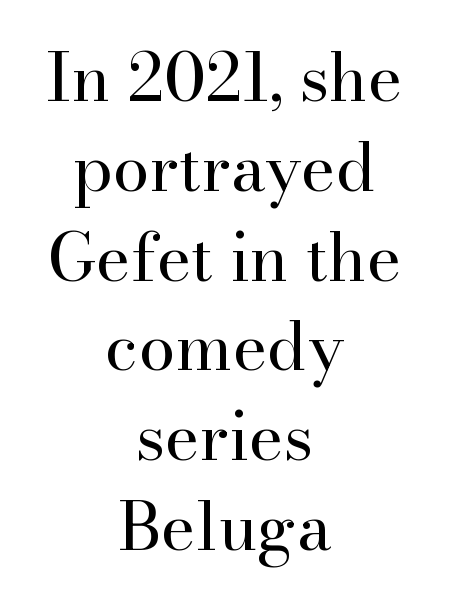
Q: Is the text bold? A: No.
Q: Is the text italic (slanted)? A: No, it is upright.
Q: Is the typeface a serif or a sans-serif typeface? A: Serif.
Q: Is the text underlined? A: No.
Q: How is the paragraph aligned? A: Centered.
Q: Is the spacing between letters normal or unusually wide? A: Normal.
Q: Is the spacing between lines tight, normal or loose? A: Normal.
Q: Width (condensed, normal, or wide)? A: Normal.
Q: Stroke contrast? A: High.
Q: x-height? A: Small.
Q: Monospaced? A: No.
